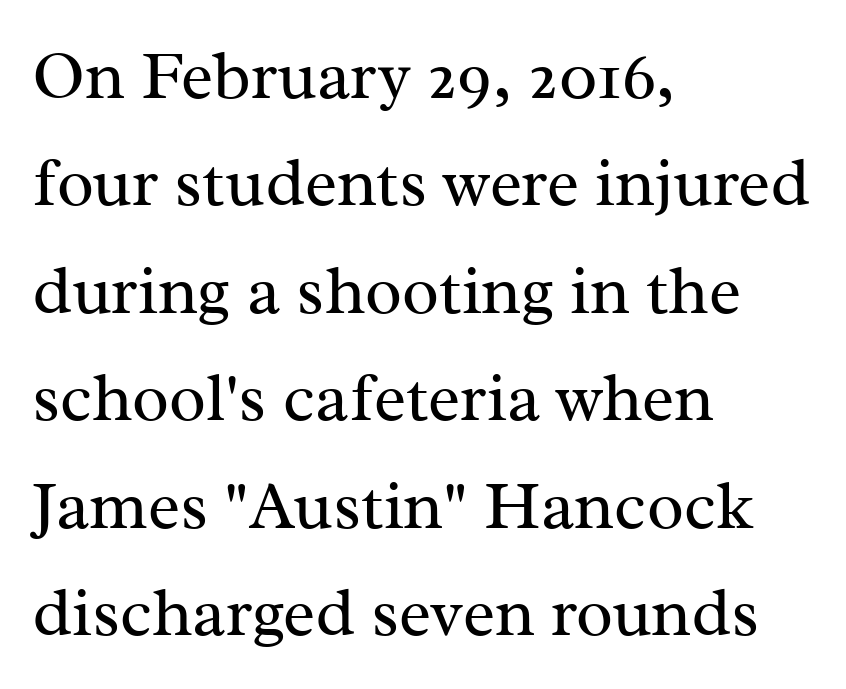
Are there feet on the stems? There are — it's a serif. A bare baseline throughout the passage. Italic: no, the glyphs are upright roman. Leftover space on each line is placed entirely after the last word. If you measured baseline to baseline, you'd find a middling distance.
